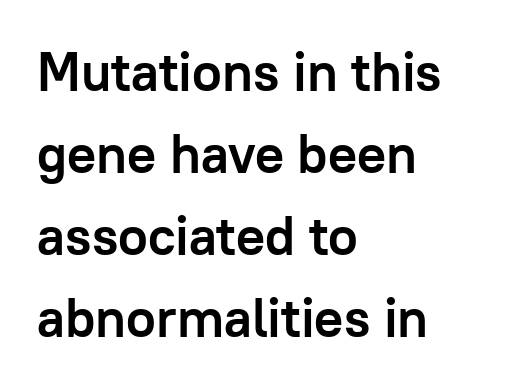
Q: Is the text bold? A: Yes.
Q: Is the text italic (slanted)? A: No, it is upright.
Q: Is the typeface a serif or a sans-serif typeface? A: Sans-serif.
Q: Is the text underlined? A: No.
Q: How is the paragraph aligned? A: Left-aligned.
Q: Is the spacing between letters normal or unusually wide? A: Normal.
Q: Is the spacing between lines tight, normal or loose? A: Normal.
Q: Width (condensed, normal, or wide)? A: Normal.
Q: Stroke contrast? A: Low.
Q: x-height? A: Medium.
Q: Monospaced? A: No.
